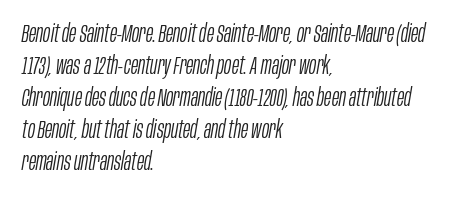
Q: Is the text bold? A: No.
Q: Is the text italic (slanted)? A: Yes, it leans right by about 10 degrees.
Q: Is the text underlined? A: No.
Q: How is the paragraph aligned? A: Left-aligned.
Q: Is the spacing between letters normal or unusually wide? A: Normal.
Q: Is the spacing between lines tight, normal or loose? A: Normal.
